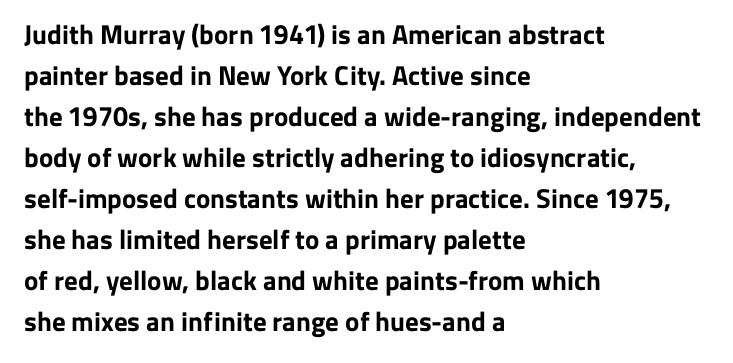
{"italic": "no", "bold": "yes", "underline": "no", "align": "left", "line_spacing": "normal", "line_spacing_ratio": 1.52, "letter_spacing": "normal", "letter_spacing_em": 0.0, "glyph_px": 27}
